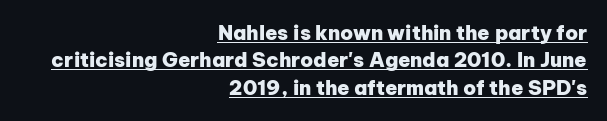
The image shows 20 px bold type, upright; set right-aligned, normal line spacing (1.37x), normal letter spacing, underlined.
